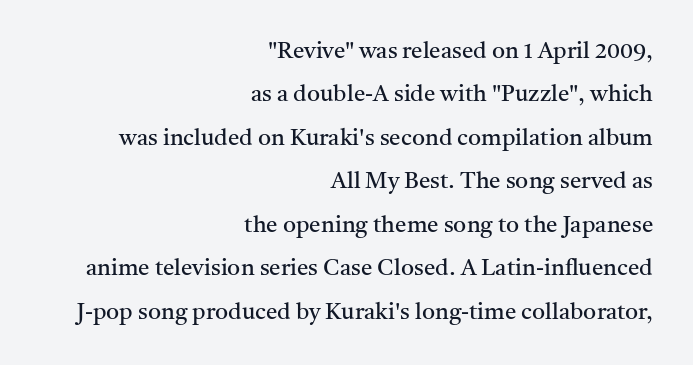
Q: Is the text bold? A: No.
Q: Is the text italic (slanted)? A: No, it is upright.
Q: Is the text underlined? A: No.
Q: How is the paragraph aligned? A: Right-aligned.
Q: Is the spacing between letters normal or unusually wide? A: Normal.
